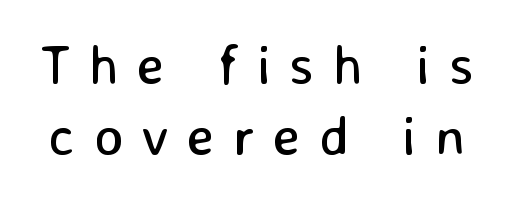
The image shows 55 px regular-weight sans-serif type, upright; set normal line spacing (1.3x), unusually wide letter spacing (+0.34 em), not underlined; low stroke contrast and a medium x-height.
